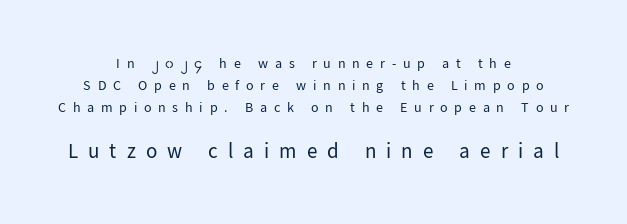
{"italic": "no", "bold": "no", "underline": "no", "align": "center", "line_spacing": "normal", "line_spacing_ratio": 1.57, "letter_spacing": "wide", "letter_spacing_em": 0.48, "larger_block": "second", "size_ratio": 1.5, "glyph_px": 21}
